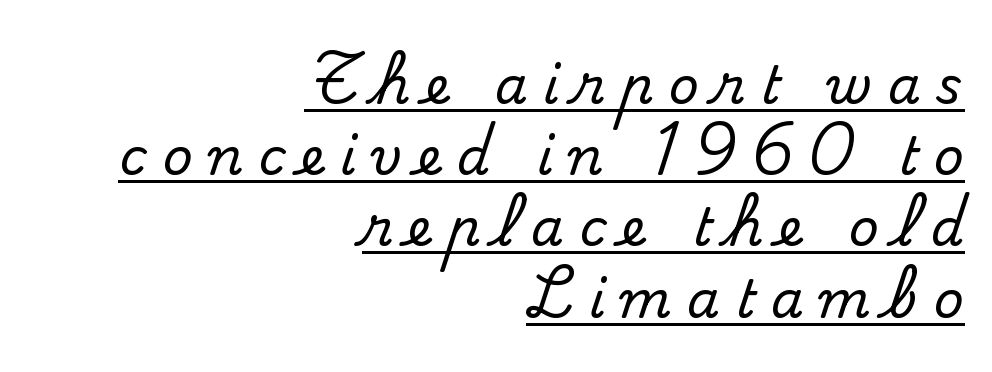
Substantial extra tracking has been applied to these lines. Interline gaps are of average width in this sample. The rendering uses natural spacing where letterforms have individual widths.
